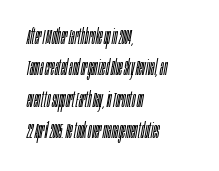
{"italic": "yes", "lean": "right", "slant_degrees": 10, "bold": "no", "underline": "no", "align": "left", "line_spacing": "normal", "line_spacing_ratio": 1.49, "letter_spacing": "normal", "letter_spacing_em": 0.0, "glyph_px": 21}
